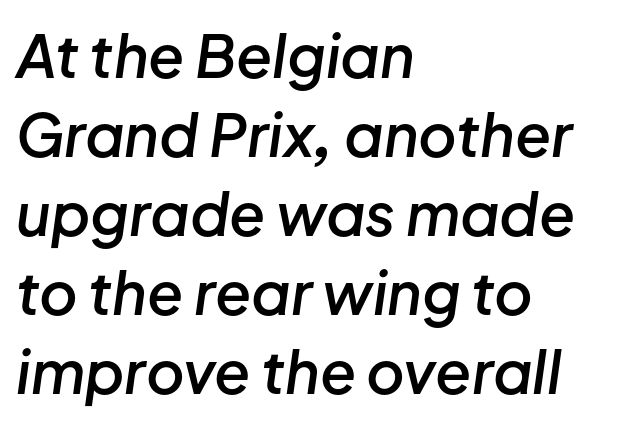
Q: Is the text bold? A: Semi-bold.
Q: Is the text italic (slanted)? A: Yes, it leans right by about 8 degrees.
Q: Is the text underlined? A: No.
Q: How is the paragraph aligned? A: Left-aligned.
Q: Is the spacing between letters normal or unusually wide? A: Normal.
Q: Is the spacing between lines tight, normal or loose? A: Normal.
Q: Width (condensed, normal, or wide)? A: Normal.
Q: Stroke contrast? A: Low.
Q: x-height? A: Medium.
Q: Monospaced? A: No.
